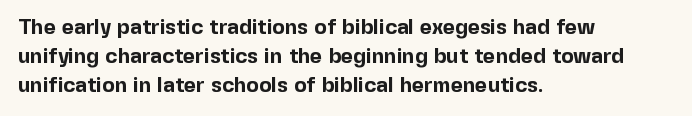
{"italic": "no", "bold": "yes", "underline": "no", "align": "left", "line_spacing": "normal", "line_spacing_ratio": 1.39, "letter_spacing": "normal", "letter_spacing_em": 0.0, "glyph_px": 21}
